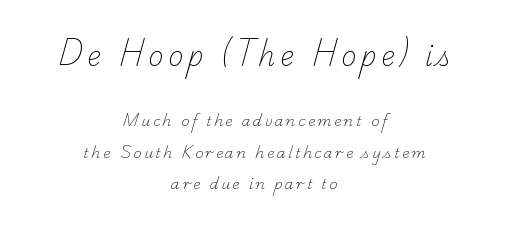
{"bold": "no", "underline": "no", "align": "center", "line_spacing": "loose", "line_spacing_ratio": 2.25, "larger_block": "first", "size_ratio": 1.86, "glyph_px": 26}
